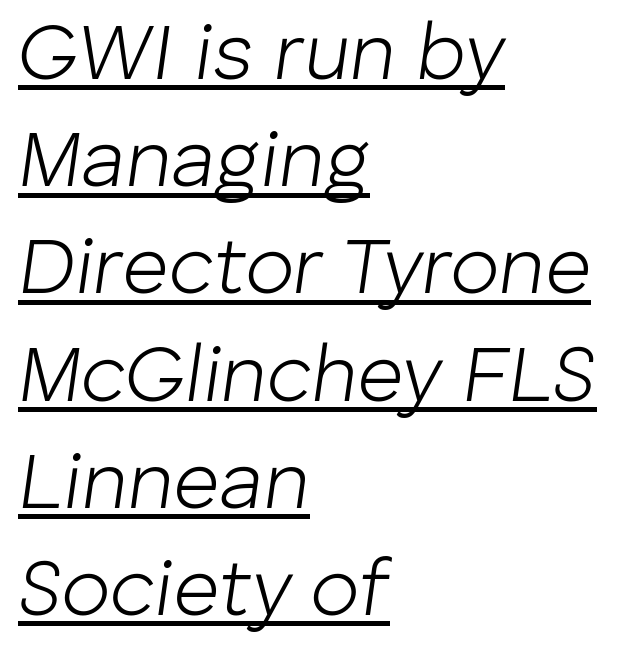
Does the leading feel generous? No, just average. The lines in this sample share a left origin and differ only in where they stop. The typesetting does not lean heavy: it is not bold. Descenders here cross a horizontal rule under the line. Nobody touched the tracking dial on this one. The whole block is typeset with a tilt.
